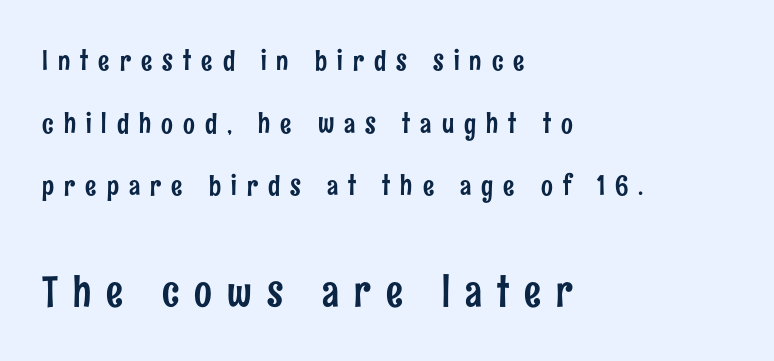
Of the two passages, the one underneath uses the larger point size. Looks like regular typesetting: each glyph gets only the width it needs. Quick note: interline space is abundant. Horizontally, the lines are justified to the leading edge only.
